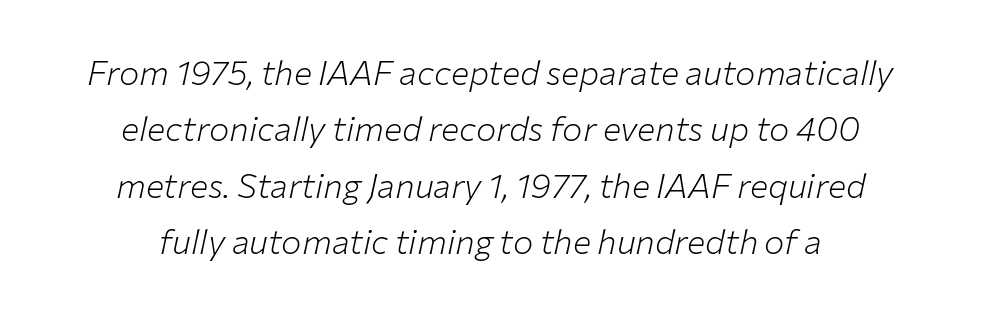
Q: Is the text bold? A: No.
Q: Is the text italic (slanted)? A: Yes, it leans right by about 12 degrees.
Q: Is the text underlined? A: No.
Q: How is the paragraph aligned? A: Centered.
Q: Is the spacing between letters normal or unusually wide? A: Normal.
Q: Is the spacing between lines tight, normal or loose? A: Normal.
Q: Width (condensed, normal, or wide)? A: Normal.
Q: Stroke contrast? A: Low.
Q: x-height? A: Medium.
Q: Monospaced? A: No.
